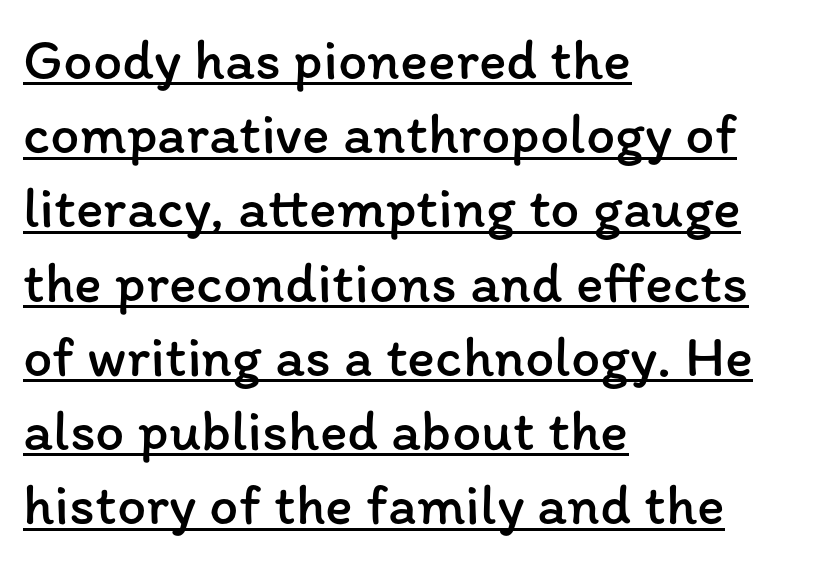
{"italic": "no", "bold": "no", "weight": "regular", "width": "normal", "stroke_contrast": "low", "x_height": "medium", "monospaced": "no", "underline": "yes", "align": "left", "line_spacing": "normal", "line_spacing_ratio": 1.28, "letter_spacing": "normal", "letter_spacing_em": 0.0, "glyph_px": 58}
